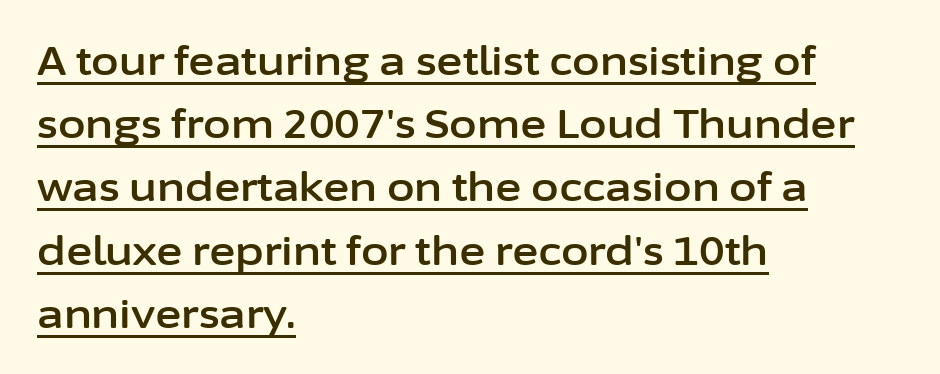
Q: Is the text italic (slanted)? A: No, it is upright.
Q: Is the typeface a serif or a sans-serif typeface? A: Sans-serif.
Q: Is the text underlined? A: Yes.
Q: How is the paragraph aligned? A: Left-aligned.
Q: Is the spacing between letters normal or unusually wide? A: Normal.
Q: Is the spacing between lines tight, normal or loose? A: Normal.
Q: Width (condensed, normal, or wide)? A: Normal.
Q: Stroke contrast? A: Low.
Q: x-height? A: Medium.
Q: Monospaced? A: No.
